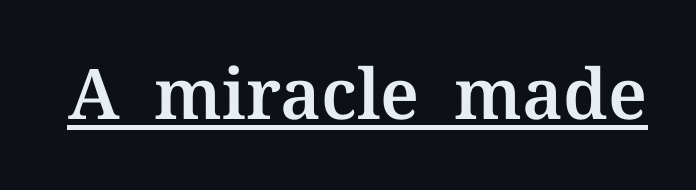
Q: Is the text italic (slanted)? A: No, it is upright.
Q: Is the typeface a serif or a sans-serif typeface? A: Serif.
Q: Is the text underlined? A: Yes.
Q: Is the spacing between letters normal or unusually wide? A: Normal.
Q: Width (condensed, normal, or wide)? A: Normal.
Q: Stroke contrast? A: Medium.
Q: x-height? A: Medium.
Q: Monospaced? A: No.
